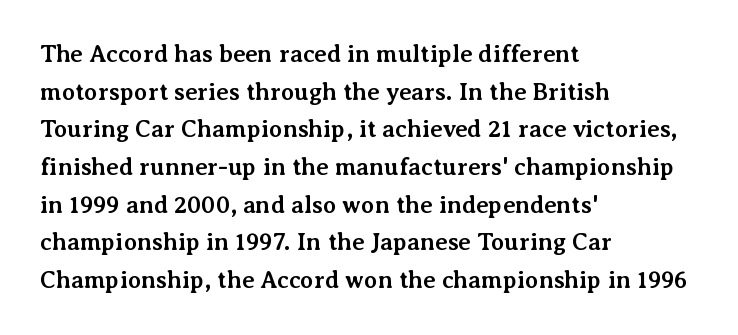
Heavy, bold letterforms. Quick note: underline off. The space between consecutive lines is moderate. This is roman type, the default non-slanted kind. The compositor pushed each line to the left boundary.
